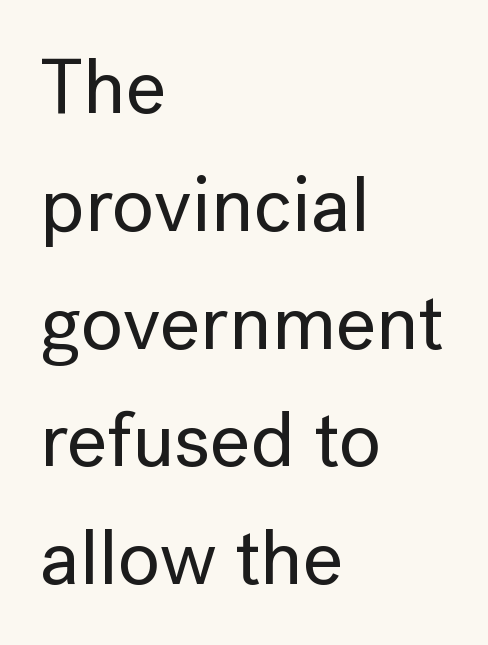
Q: Is the text italic (slanted)? A: No, it is upright.
Q: Is the typeface a serif or a sans-serif typeface? A: Sans-serif.
Q: Is the text underlined? A: No.
Q: How is the paragraph aligned? A: Left-aligned.
Q: Is the spacing between letters normal or unusually wide? A: Normal.
Q: Is the spacing between lines tight, normal or loose? A: Normal.
Q: Width (condensed, normal, or wide)? A: Normal.
Q: Stroke contrast? A: Low.
Q: x-height? A: Medium.
Q: Monospaced? A: No.
